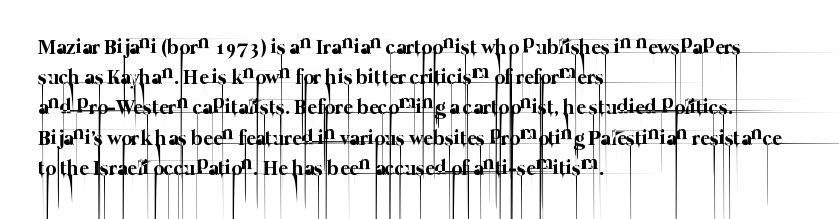
{"bold": "no", "underline": "no", "align": "left", "line_spacing": "normal", "line_spacing_ratio": 1.44, "letter_spacing": "normal", "letter_spacing_em": 0.0, "glyph_px": 21}
